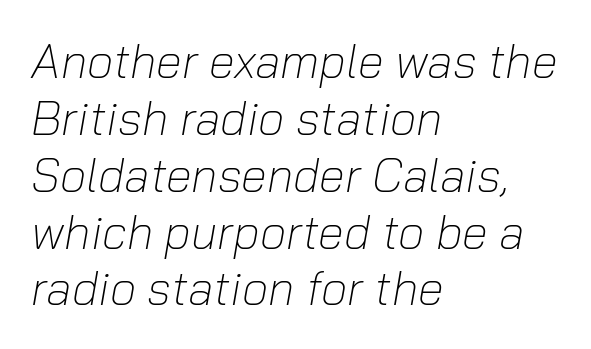
Compared with typical body copy, the letter spacing here is the same. Which margin do the lines hug? The left one — the right edge is uneven. Rule under the text: the space is simply empty. The glyphs look as if they've been sheared to an angle. Proportional: the letters do not fall into vertical columns. Unbolded letterforms with no extra heft.
